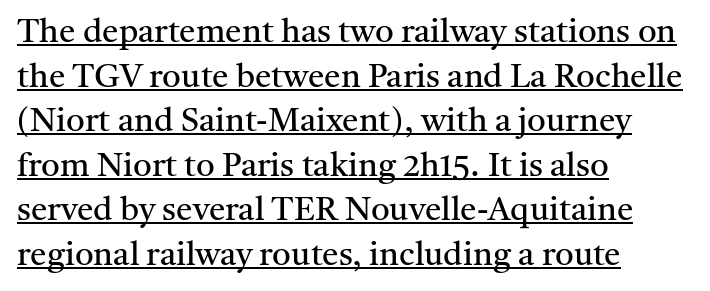
Q: Is the text bold? A: No.
Q: Is the text italic (slanted)? A: No, it is upright.
Q: Is the typeface a serif or a sans-serif typeface? A: Serif.
Q: Is the text underlined? A: Yes.
Q: How is the paragraph aligned? A: Left-aligned.
Q: Is the spacing between letters normal or unusually wide? A: Normal.
Q: Is the spacing between lines tight, normal or loose? A: Normal.
Q: Width (condensed, normal, or wide)? A: Normal.
Q: Stroke contrast? A: Medium.
Q: x-height? A: Medium.
Q: Monospaced? A: No.
